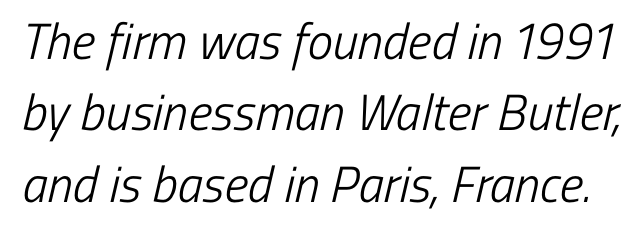
Short note: letters normally spaced. Here the designer chose a conventional face with non-uniform glyph widths. No word sits above an underline. The typeface has the unassuming heft of standard copy or less. One glance says typical: line gaps are just what's usual.
